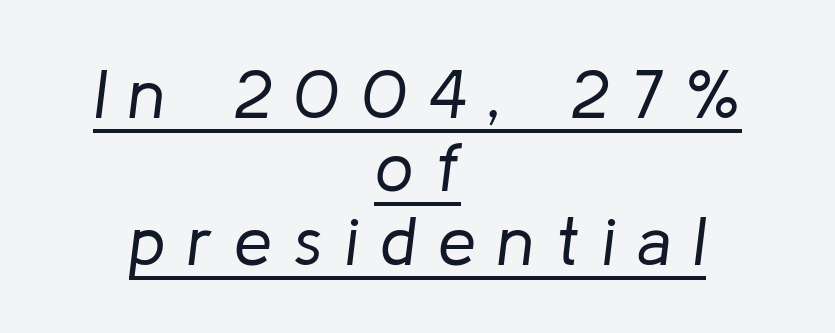
The image shows 68 px regular-weight type, italic (leaning right); set centered, tight line spacing (1.08x), unusually wide letter spacing (+0.32 em), underlined; low stroke contrast and a medium x-height.
